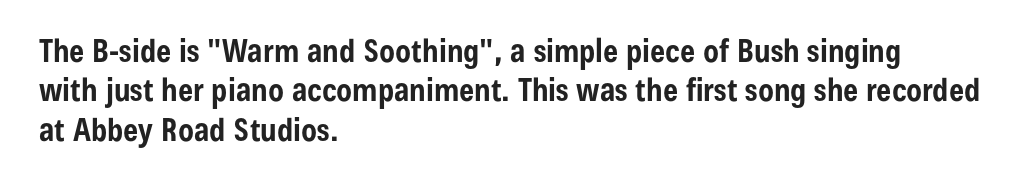
Italic? Not at all — the glyphs are vertical. Rule under the text: the space is simply empty. Unlike a traditional serif, this face leaves its strokes unadorned. In CSS terms this would be text-align: left. The line texture is even and compact thanks to regular tracking.
